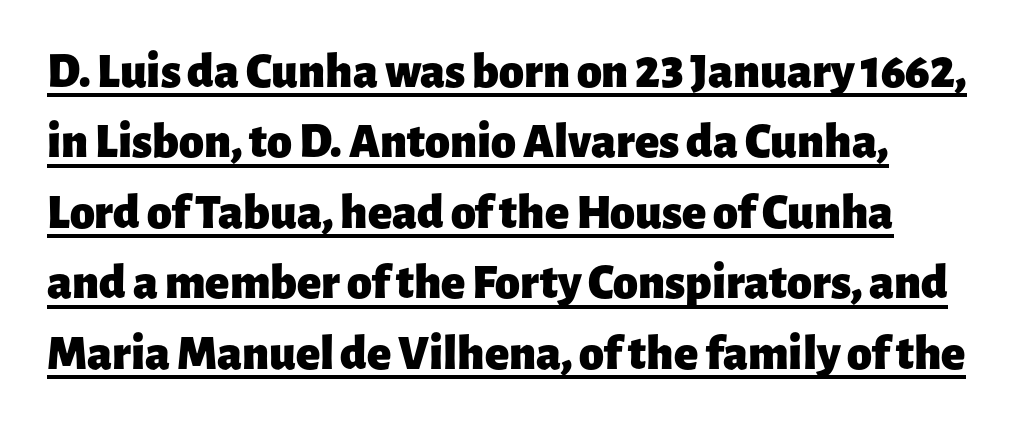
Q: Is the text bold? A: Yes.
Q: Is the text italic (slanted)? A: No, it is upright.
Q: Is the typeface a serif or a sans-serif typeface? A: Sans-serif.
Q: Is the text underlined? A: Yes.
Q: Is the spacing between letters normal or unusually wide? A: Normal.
Q: Is the spacing between lines tight, normal or loose? A: Normal.
Q: Width (condensed, normal, or wide)? A: Normal.
Q: Stroke contrast? A: Low.
Q: x-height? A: Medium.
Q: Monospaced? A: No.
